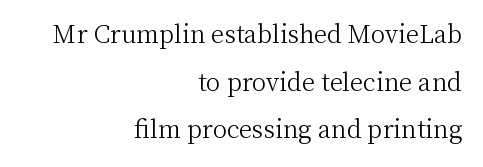
Rule under the text: the space is simply empty. The letterforms sit at book weight or below. No italicization has been applied; the sample stays upright. The setting favours the right margin, as signatures and pull-quotes sometimes do. This block would shrink considerably if given ordinary leading; it's expanded now.
